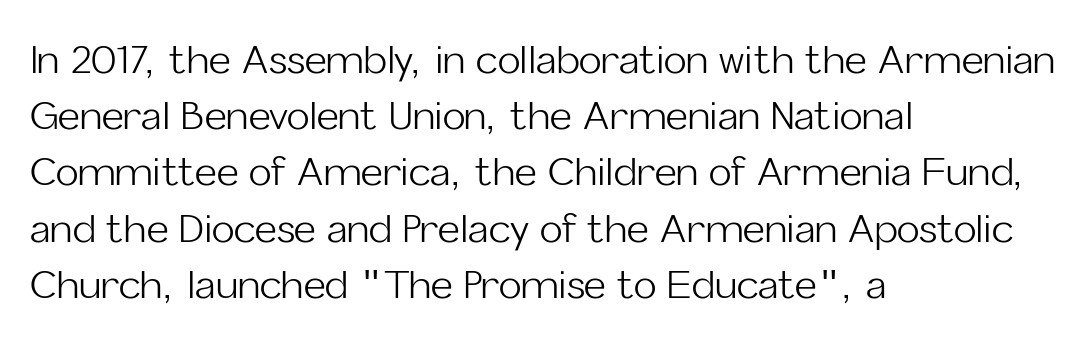
Q: Is the text bold? A: No.
Q: Is the text italic (slanted)? A: No, it is upright.
Q: Is the typeface a serif or a sans-serif typeface? A: Sans-serif.
Q: Is the text underlined? A: No.
Q: How is the paragraph aligned? A: Left-aligned.
Q: Is the spacing between letters normal or unusually wide? A: Normal.
Q: Is the spacing between lines tight, normal or loose? A: Normal.
Q: Width (condensed, normal, or wide)? A: Normal.
Q: Stroke contrast? A: Low.
Q: x-height? A: Medium.
Q: Monospaced? A: No.
